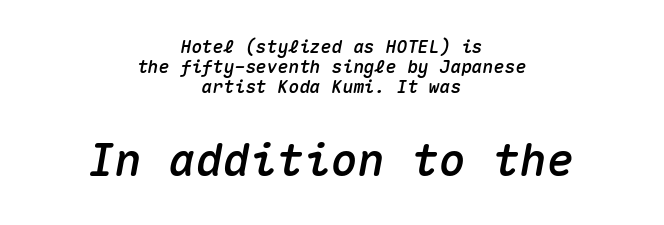
{"italic": "yes", "lean": "right", "slant_degrees": 10, "width": "normal", "stroke_contrast": "medium", "x_height": "medium", "monospaced": "yes", "underline": "no", "align": "center", "line_spacing": "tight", "line_spacing_ratio": 1.12, "letter_spacing": "normal", "letter_spacing_em": 0.0, "larger_block": "second", "size_ratio": 2.5, "glyph_px": 45}
